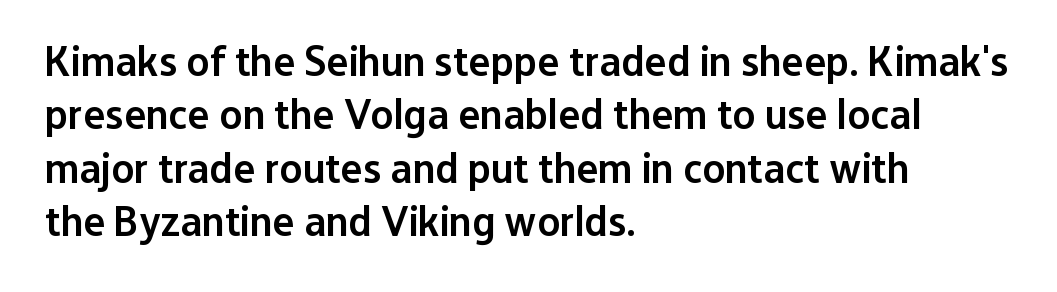
The image shows 42 px semibold sans-serif type, upright; set left-aligned, normal line spacing (1.27x), normal letter spacing, not underlined; low stroke contrast and a medium x-height.
